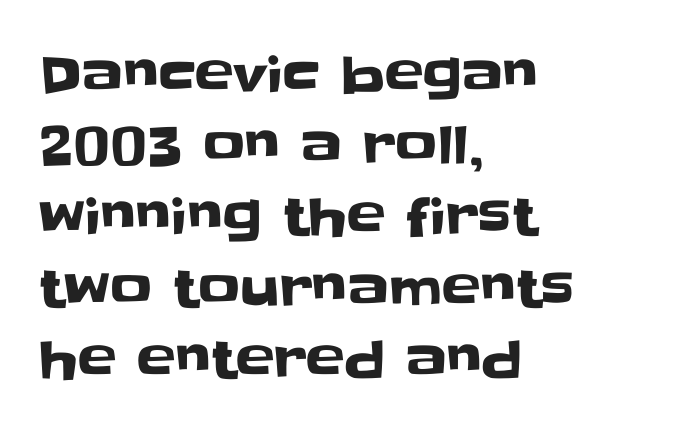
Q: Is the text italic (slanted)? A: No, it is upright.
Q: Is the typeface a serif or a sans-serif typeface? A: Sans-serif.
Q: Is the text underlined? A: No.
Q: How is the paragraph aligned? A: Left-aligned.
Q: Is the spacing between letters normal or unusually wide? A: Normal.
Q: Is the spacing between lines tight, normal or loose? A: Normal.
Q: Width (condensed, normal, or wide)? A: Normal.
Q: Stroke contrast? A: Low.
Q: x-height? A: Large.
Q: Monospaced? A: No.
